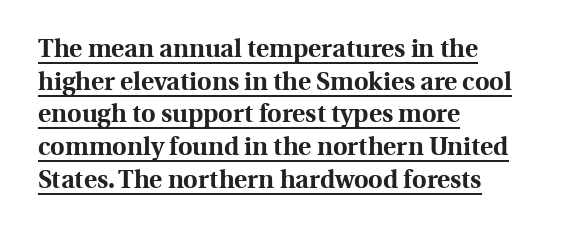
The image shows 25 px bold type, upright; set left-aligned, normal line spacing (1.31x), normal letter spacing, underlined.
